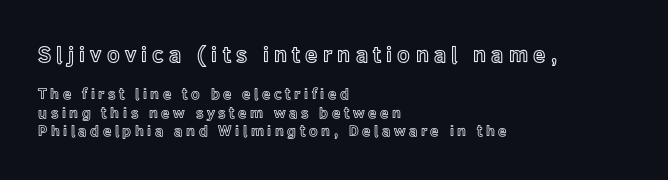
Q: Is the text italic (slanted)? A: No, it is upright.
Q: Is the text underlined? A: No.
Q: How is the paragraph aligned? A: Left-aligned.
Q: Is the spacing between letters normal or unusually wide? A: Unusually wide.
Q: Which block of text is set in a larger size, the first (top) or the second (bottom)? A: The first (top) one.
